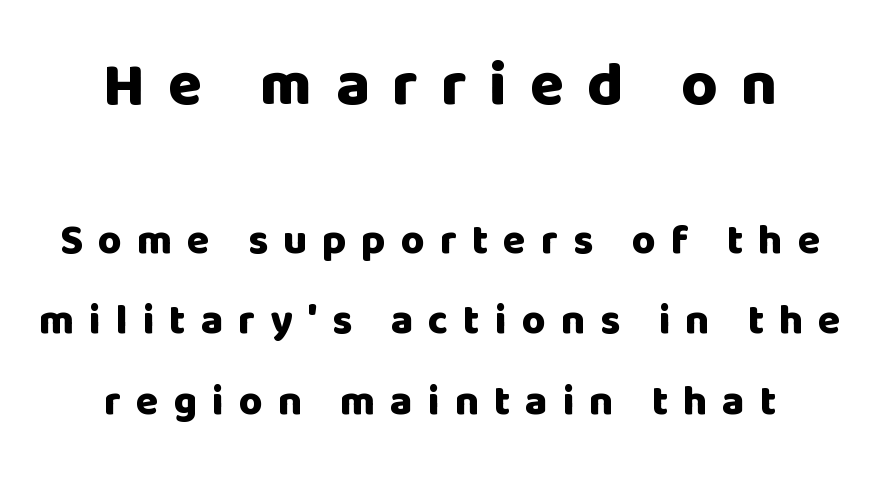
{"serif": "no", "italic": "no", "bold": "yes", "weight": "heavy", "width": "normal", "stroke_contrast": "low", "x_height": "large", "monospaced": "no", "underline": "no", "align": "center", "line_spacing": "loose", "line_spacing_ratio": 1.96, "letter_spacing": "wide", "letter_spacing_em": 0.37, "larger_block": "first", "size_ratio": 1.51, "glyph_px": 62}
